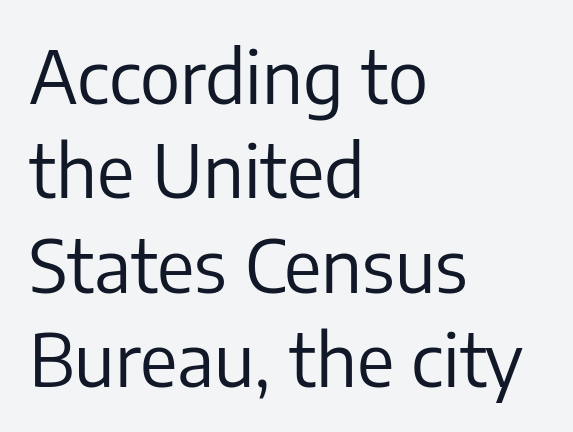
Q: Is the text bold? A: No.
Q: Is the text italic (slanted)? A: No, it is upright.
Q: Is the typeface a serif or a sans-serif typeface? A: Sans-serif.
Q: Is the text underlined? A: No.
Q: How is the paragraph aligned? A: Left-aligned.
Q: Is the spacing between letters normal or unusually wide? A: Normal.
Q: Is the spacing between lines tight, normal or loose? A: Normal.
Q: Width (condensed, normal, or wide)? A: Normal.
Q: Stroke contrast? A: Low.
Q: x-height? A: Medium.
Q: Monospaced? A: No.
